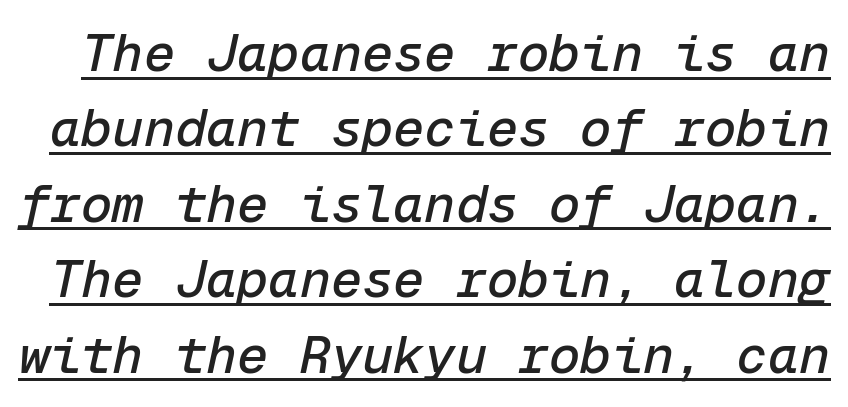
{"italic": "yes", "lean": "right", "slant_degrees": 12, "width": "normal", "stroke_contrast": "low", "x_height": "medium", "monospaced": "yes", "underline": "yes", "line_spacing": "normal", "line_spacing_ratio": 1.45, "letter_spacing": "normal", "letter_spacing_em": 0.0, "glyph_px": 52}
